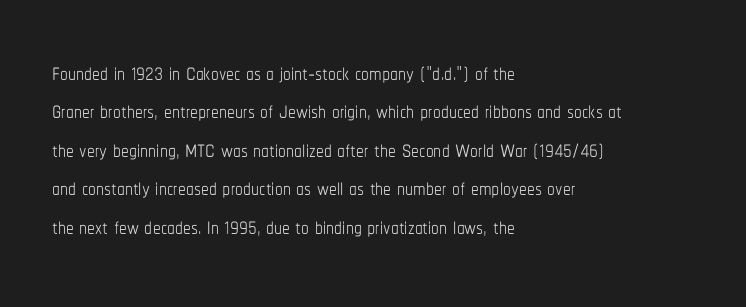
{"italic": "no", "bold": "no", "weight": "thin", "width": "condensed", "stroke_contrast": "low", "x_height": "medium", "monospaced": "no", "underline": "no", "align": "left", "line_spacing_ratio": 1.24, "letter_spacing": "normal", "letter_spacing_em": 0.0, "glyph_px": 31}
